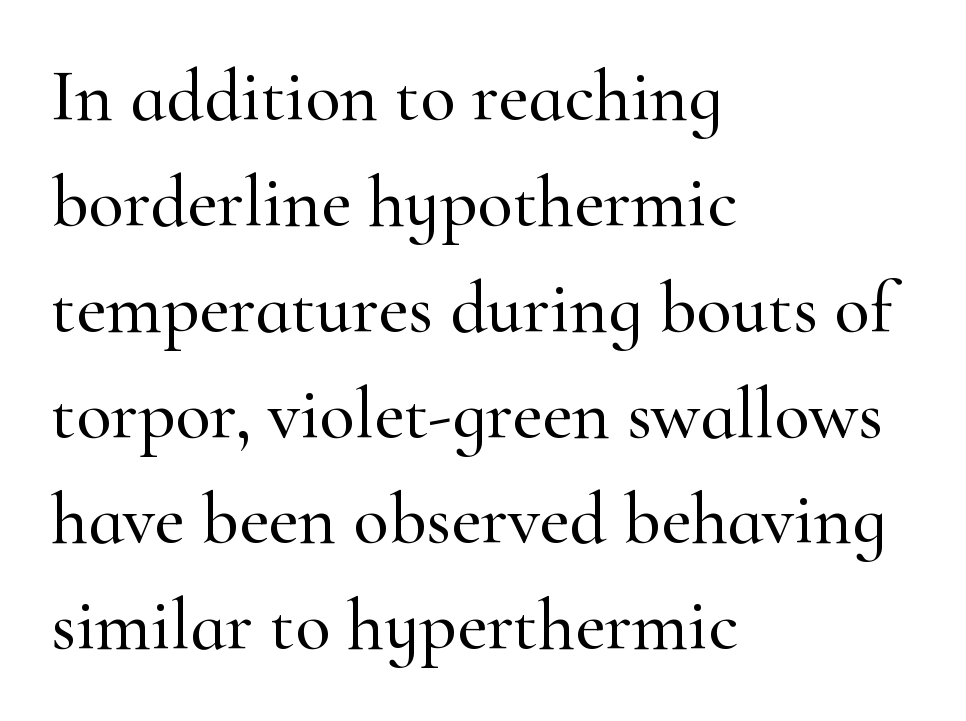
The image shows 73 px serif type, upright; set left-aligned, normal line spacing (1.45x), normal letter spacing, not underlined; high stroke contrast and a small x-height.
